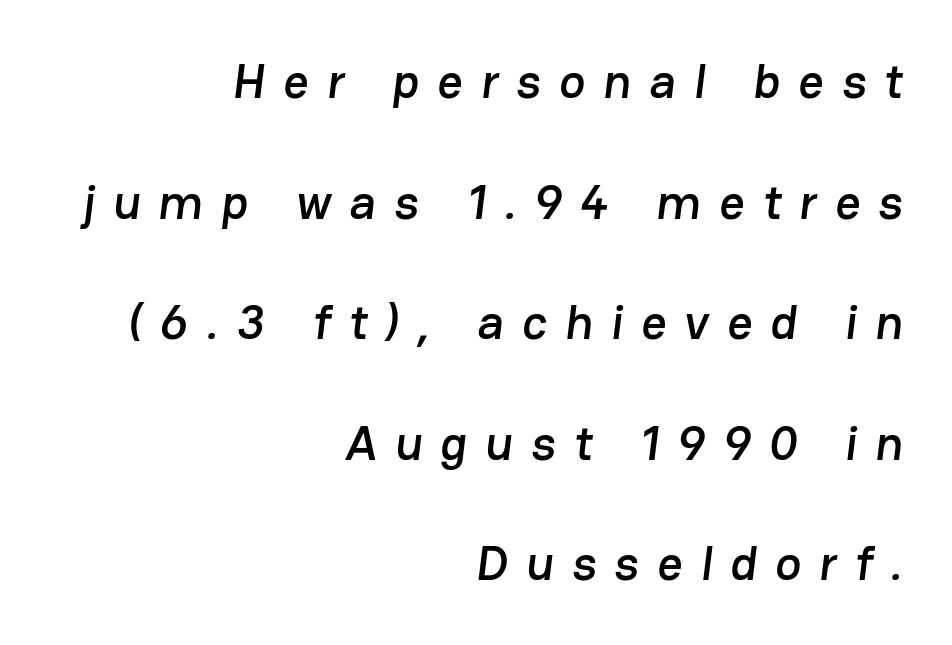
The image shows 49 px sans-serif type; set right-aligned, loose line spacing (2.46x), unusually wide letter spacing (+0.37 em), not underlined; low stroke contrast and a medium x-height.
